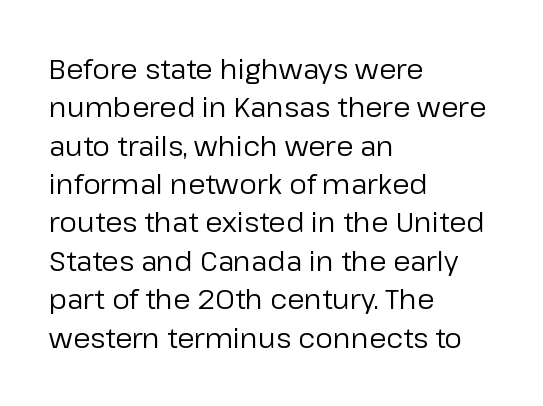
Q: Is the text bold? A: No.
Q: Is the text italic (slanted)? A: No, it is upright.
Q: Is the typeface a serif or a sans-serif typeface? A: Sans-serif.
Q: Is the text underlined? A: No.
Q: How is the paragraph aligned? A: Left-aligned.
Q: Is the spacing between letters normal or unusually wide? A: Normal.
Q: Is the spacing between lines tight, normal or loose? A: Normal.
Q: Width (condensed, normal, or wide)? A: Normal.
Q: Stroke contrast? A: Low.
Q: x-height? A: Medium.
Q: Monospaced? A: No.
